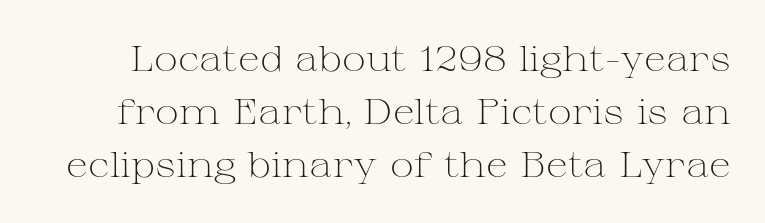
{"serif": "yes", "italic": "no", "bold": "no", "weight": "light", "width": "wide", "stroke_contrast": "medium", "x_height": "medium", "monospaced": "no", "underline": "no", "line_spacing": "normal", "line_spacing_ratio": 1.47, "letter_spacing": "normal", "letter_spacing_em": 0.0, "glyph_px": 36}
